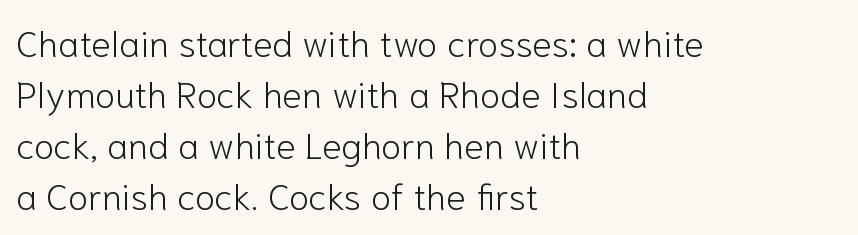
Q: Is the text bold? A: No.
Q: Is the text italic (slanted)? A: No, it is upright.
Q: Is the typeface a serif or a sans-serif typeface? A: Sans-serif.
Q: Is the text underlined? A: No.
Q: How is the paragraph aligned? A: Left-aligned.
Q: Is the spacing between letters normal or unusually wide? A: Normal.
Q: Is the spacing between lines tight, normal or loose? A: Normal.
Q: Width (condensed, normal, or wide)? A: Normal.
Q: Stroke contrast? A: Low.
Q: x-height? A: Medium.
Q: Monospaced? A: No.
